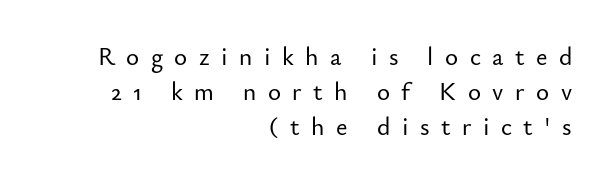
{"italic": "no", "underline": "no", "align": "right", "line_spacing": "normal", "line_spacing_ratio": 1.4, "letter_spacing": "wide", "letter_spacing_em": 0.46, "glyph_px": 25}
